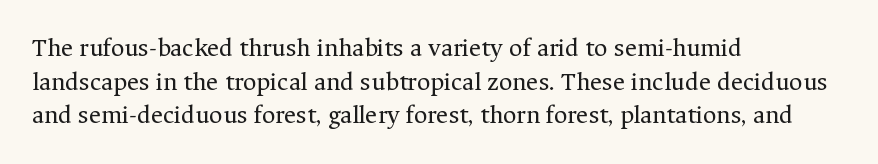
{"italic": "no", "bold": "no", "underline": "no", "align": "left", "line_spacing": "normal", "line_spacing_ratio": 1.29, "letter_spacing": "normal", "letter_spacing_em": 0.0, "glyph_px": 26}
